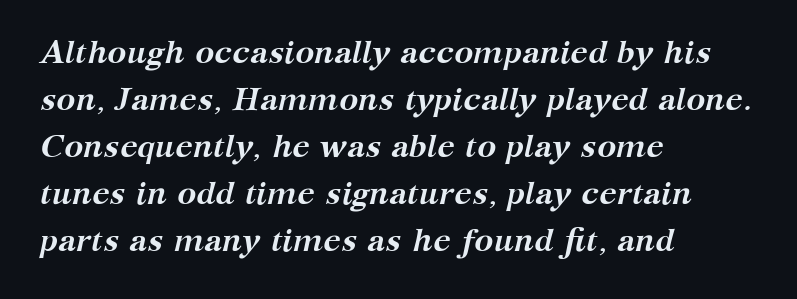
Q: Is the text bold? A: Yes.
Q: Is the text italic (slanted)? A: Yes, it leans right by about 12 degrees.
Q: Is the typeface a serif or a sans-serif typeface? A: Serif.
Q: Is the text underlined? A: No.
Q: How is the paragraph aligned? A: Left-aligned.
Q: Is the spacing between letters normal or unusually wide? A: Normal.
Q: Is the spacing between lines tight, normal or loose? A: Normal.
Q: Width (condensed, normal, or wide)? A: Normal.
Q: Stroke contrast? A: Medium.
Q: x-height? A: Medium.
Q: Monospaced? A: No.
